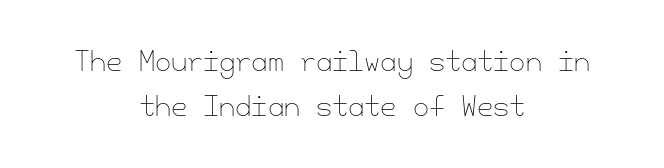
Q: Is the text bold? A: No.
Q: Is the text italic (slanted)? A: No, it is upright.
Q: Is the text underlined? A: No.
Q: How is the paragraph aligned? A: Centered.
Q: Is the spacing between letters normal or unusually wide? A: Normal.
